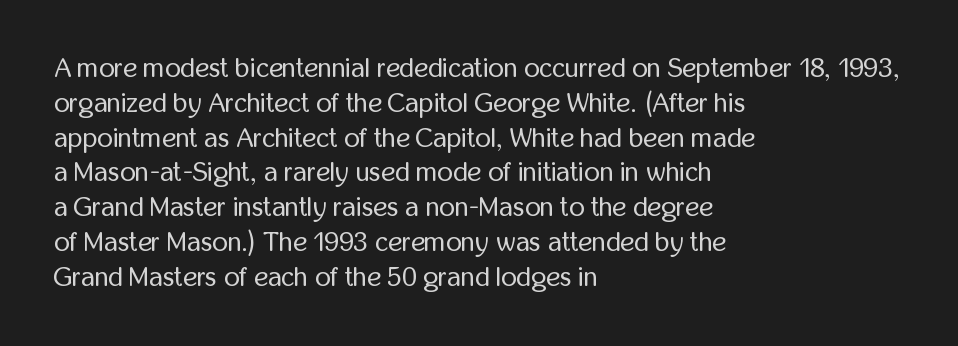
This sample keeps an unexceptional amount of space between lines. Characters remain perfectly vertical along every line. The gap between lines stays unmarked. Is this a heavy cut? Hardly; it is regular or lighter.
